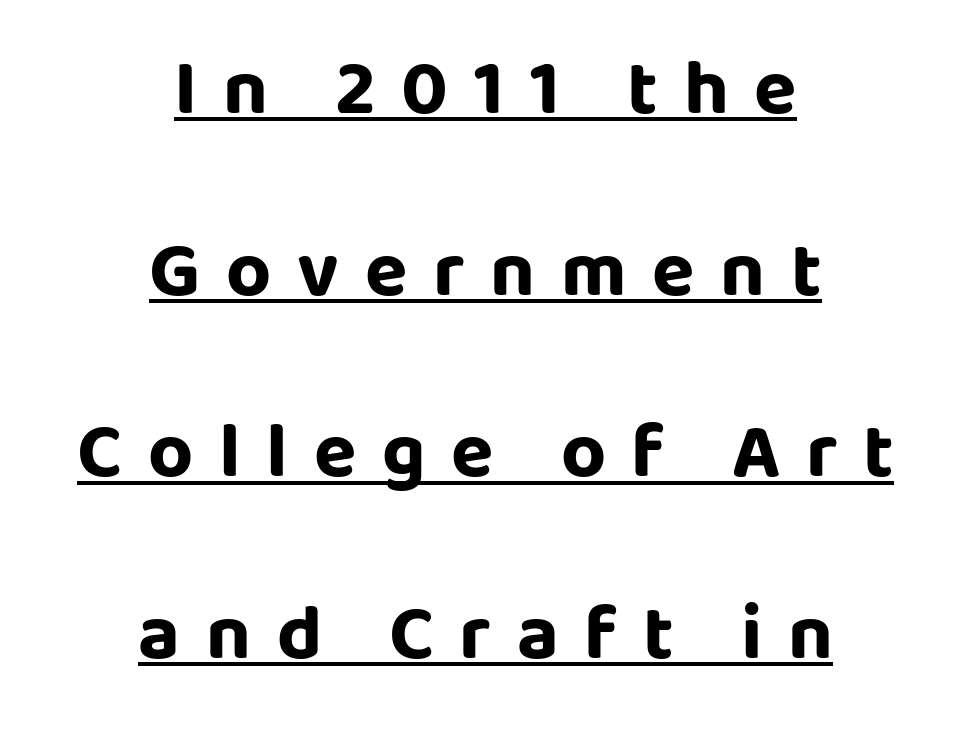
Q: Is the text bold? A: Yes.
Q: Is the text italic (slanted)? A: No, it is upright.
Q: Is the typeface a serif or a sans-serif typeface? A: Sans-serif.
Q: Is the text underlined? A: Yes.
Q: How is the paragraph aligned? A: Centered.
Q: Is the spacing between letters normal or unusually wide? A: Unusually wide.
Q: Is the spacing between lines tight, normal or loose? A: Loose.
Q: Width (condensed, normal, or wide)? A: Normal.
Q: Stroke contrast? A: Low.
Q: x-height? A: Large.
Q: Monospaced? A: No.
